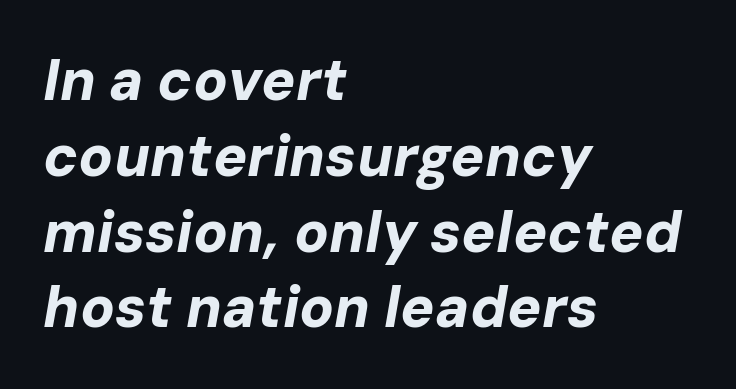
The image shows 57 px bold type, italic (leaning right); set left-aligned, normal line spacing (1.33x), normal letter spacing, not underlined; low stroke contrast and a medium x-height.
